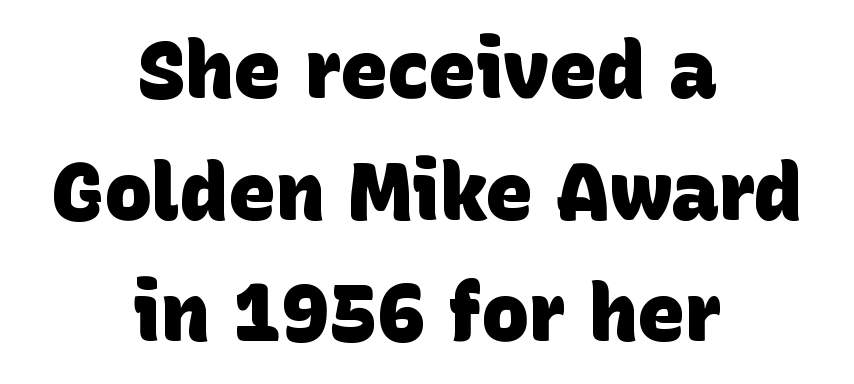
{"serif": "no", "bold": "yes", "weight": "heavy", "width": "normal", "stroke_contrast": "low", "x_height": "large", "monospaced": "no", "underline": "no", "align": "center", "line_spacing": "normal", "line_spacing_ratio": 1.52, "letter_spacing": "normal", "letter_spacing_em": 0.0, "glyph_px": 80}
